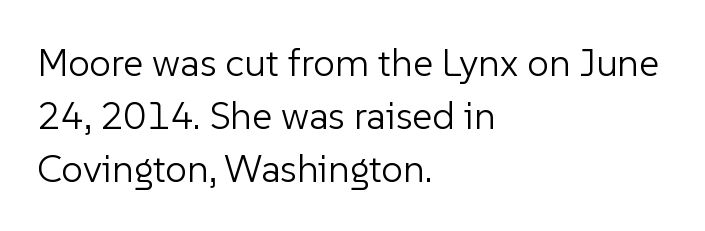
The type family on display is of the sans-serif kind. Each row of text sits above clean, open space. Where is the straight margin? On the left. The face used here is proportionally spaced, like ordinary book or web type. Regular leading. Italic? Not at all — the glyphs are vertical.
